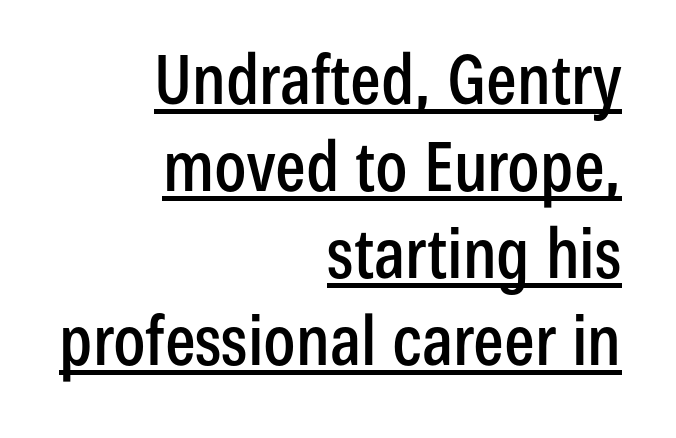
Beneath each row of characters lies a ruled line. Note: no serifs on the glyphs. Italic: no, the glyphs are upright roman. The leading is moderate, giving the passage an even texture. Caption: multi-line text, flush right, ragged left. Varying glyph widths throughout — classic text-font behaviour.
